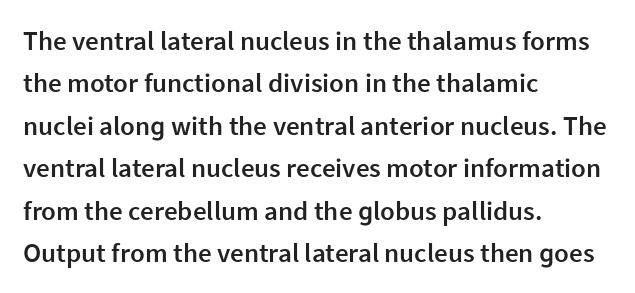
Caption: multi-line text, flush left, ragged right. Compared with typical body copy, the letter spacing here is the same. In terms of leading, this rendering sits right in the middle. Underlining? Definitely not there. How heavy is the stroke? Medium-heavy — a semibold, shy of bold. Style check: upright.
